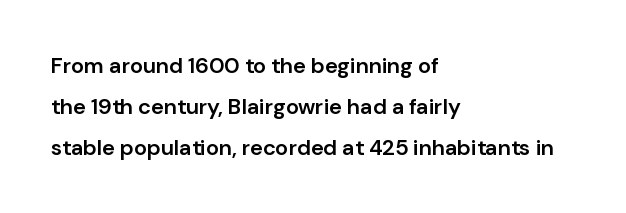
{"italic": "no", "bold": "semi", "underline": "no", "align": "left", "line_spacing_ratio": 1.86, "letter_spacing": "normal", "letter_spacing_em": 0.0, "glyph_px": 22}
